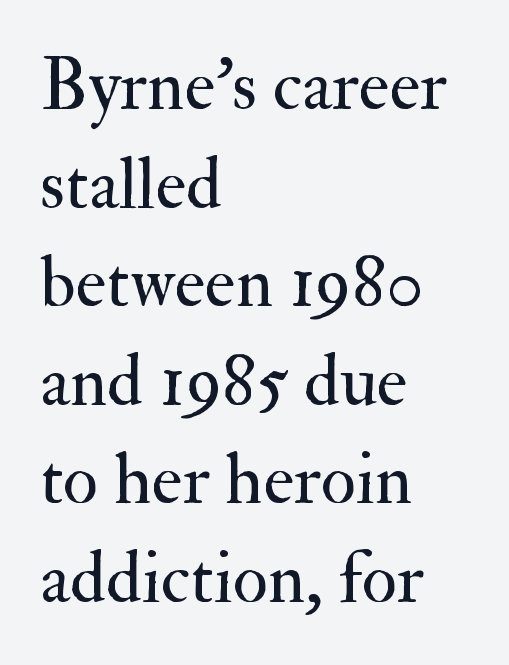
The image shows 73 px regular-weight serif type, upright; set left-aligned, normal line spacing (1.35x), normal letter spacing, not underlined; medium stroke contrast and a small x-height.
